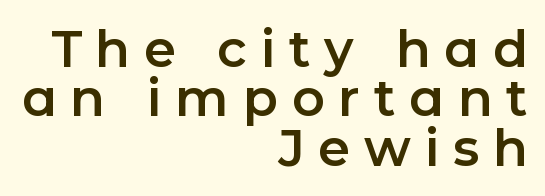
The image shows 51 px sans-serif type, upright; set right-aligned, tight line spacing (0.97x), unusually wide letter spacing (+0.27 em), not underlined; low stroke contrast and a medium x-height.
